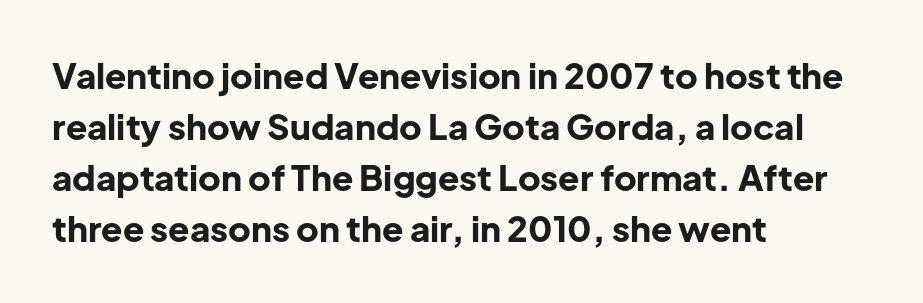
Q: Is the text bold? A: Yes.
Q: Is the text italic (slanted)? A: No, it is upright.
Q: Is the typeface a serif or a sans-serif typeface? A: Sans-serif.
Q: Is the text underlined? A: No.
Q: How is the paragraph aligned? A: Left-aligned.
Q: Is the spacing between letters normal or unusually wide? A: Normal.
Q: Is the spacing between lines tight, normal or loose? A: Normal.
Q: Width (condensed, normal, or wide)? A: Normal.
Q: Stroke contrast? A: Low.
Q: x-height? A: Medium.
Q: Monospaced? A: No.
